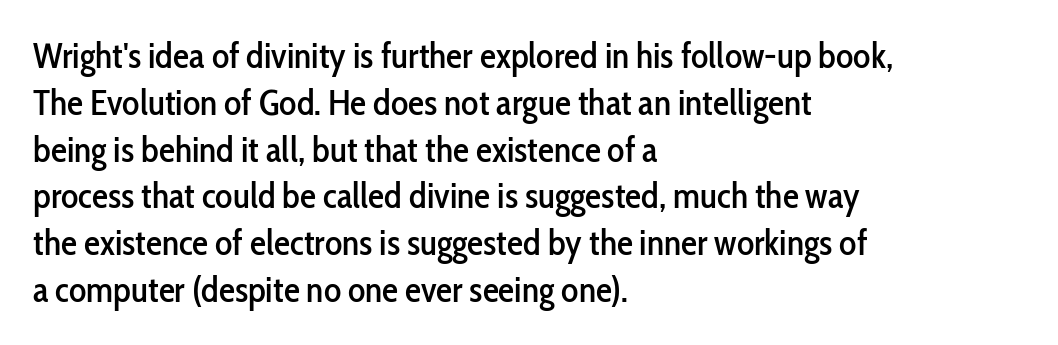
Which margin do the lines hug? The left one — the right edge is uneven. The line-height multiplier appears to be the usual default. Vertical strokes here are truly vertical. The letters sit at their default tracking, neither squeezed nor spread.
